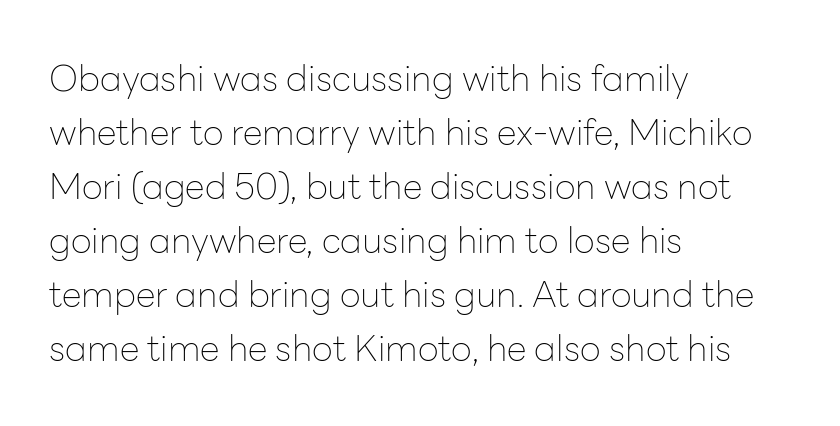
Q: Is the text bold? A: No.
Q: Is the text italic (slanted)? A: No, it is upright.
Q: Is the typeface a serif or a sans-serif typeface? A: Sans-serif.
Q: Is the text underlined? A: No.
Q: How is the paragraph aligned? A: Left-aligned.
Q: Is the spacing between letters normal or unusually wide? A: Normal.
Q: Is the spacing between lines tight, normal or loose? A: Normal.
Q: Width (condensed, normal, or wide)? A: Normal.
Q: Stroke contrast? A: Low.
Q: x-height? A: Medium.
Q: Monospaced? A: No.
